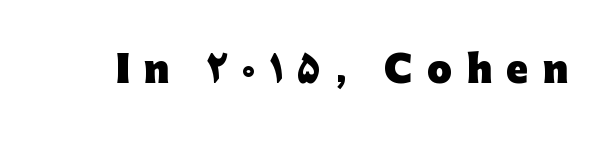
Here the designer chose a conventional face with non-uniform glyph widths. The letters are spread apart with noticeably loose tracking. Nope, not italic — everything's standing straight. The characters look thick and weighty, a clear bold.
